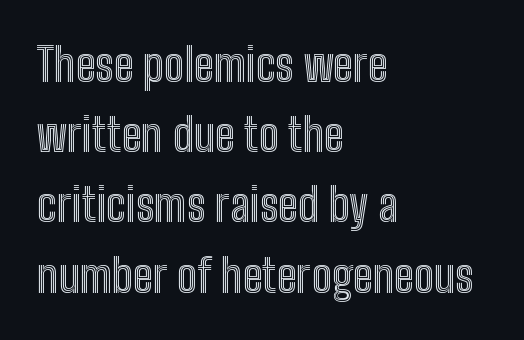
Q: Is the text italic (slanted)? A: No, it is upright.
Q: Is the text underlined? A: No.
Q: How is the paragraph aligned? A: Left-aligned.
Q: Is the spacing between letters normal or unusually wide? A: Normal.
Q: Is the spacing between lines tight, normal or loose? A: Normal.
Q: Width (condensed, normal, or wide)? A: Condensed.
Q: x-height? A: Medium.
Q: Monospaced? A: No.
